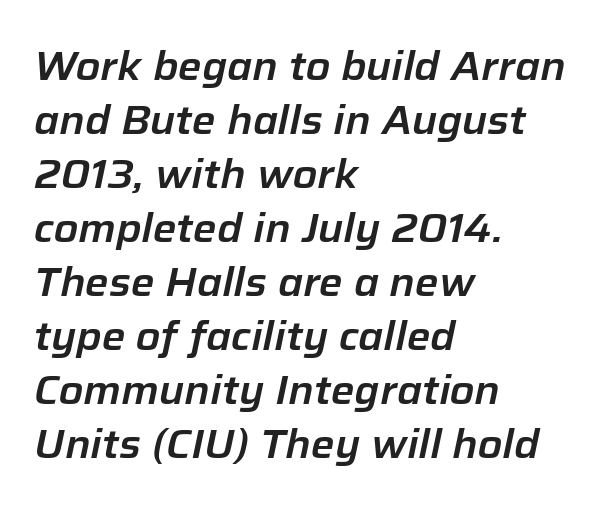
The image shows 40 px text type, italic (leaning right); set left-aligned, normal line spacing (1.35x), normal letter spacing, not underlined; low stroke contrast and a medium x-height.
